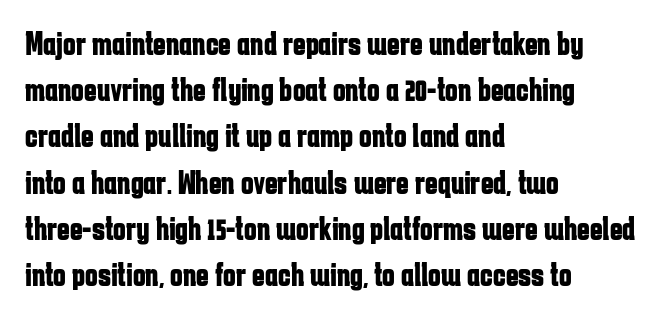
Q: Is the text bold? A: Yes.
Q: Is the text italic (slanted)? A: No, it is upright.
Q: Is the typeface a serif or a sans-serif typeface? A: Sans-serif.
Q: Is the text underlined? A: No.
Q: How is the paragraph aligned? A: Left-aligned.
Q: Is the spacing between letters normal or unusually wide? A: Normal.
Q: Is the spacing between lines tight, normal or loose? A: Normal.
Q: Width (condensed, normal, or wide)? A: Condensed.
Q: Stroke contrast? A: Low.
Q: x-height? A: Medium.
Q: Monospaced? A: No.
